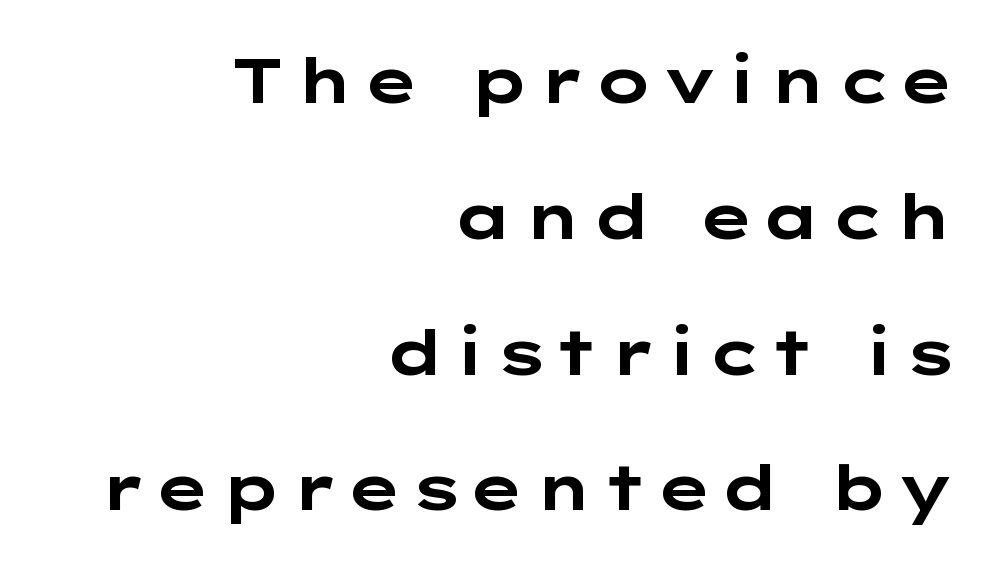
The paragraph has a hard right edge and a soft left edge. Typesetter's note: full bold, strokes at maximum text heaviness. A typesetter would mark this as roman, not italic. Descenders are the only things crossing below the line. Serif or sans? Sans — the stroke terminals are bare.
